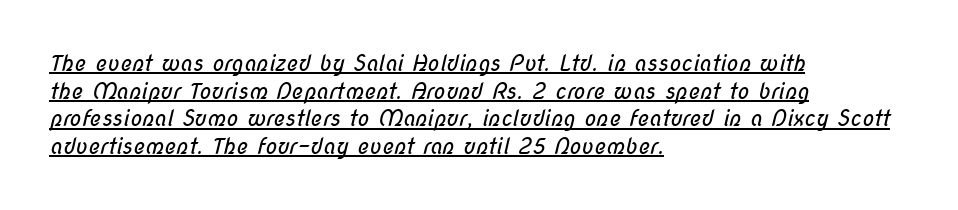
Underline: present. The rendering uses a moderate line-height, typical for paragraphs. Weight: regular or lighter. Does extra space separate the letters? No, they use regular spacing. Line starts are locked; line ends wander.
